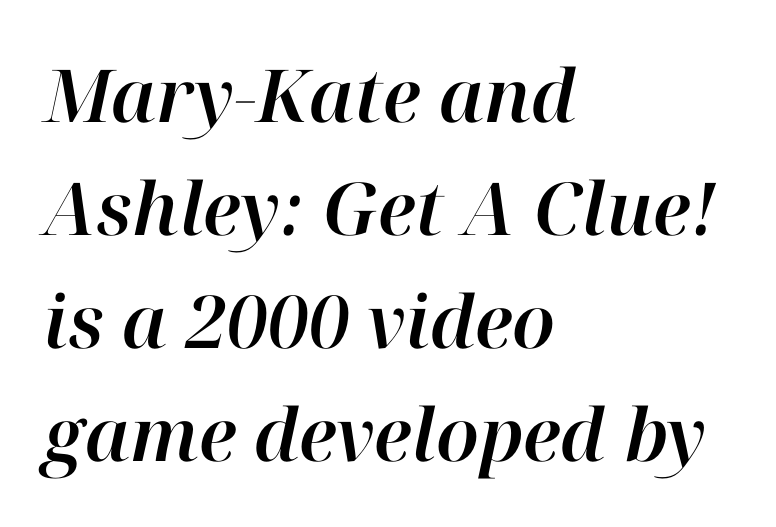
The image shows 73 px text type, italic (leaning right); set left-aligned, normal line spacing (1.55x), normal letter spacing, not underlined; high stroke contrast and a medium x-height.
